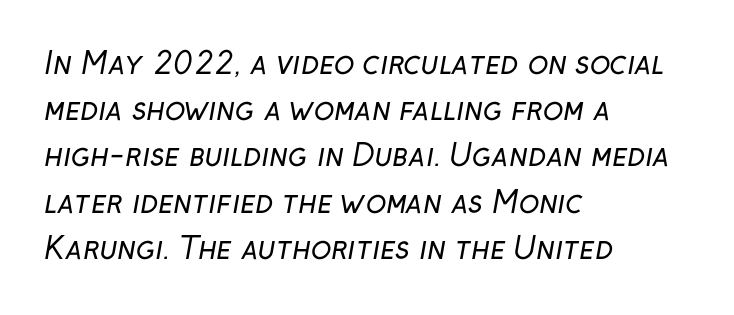
Is the block centered? No — it sits flush against the left margin. Each row of text sits above clean, open space. Grotesque or geometric, the face here clearly has no serifs. The letters advance in unequal steps, a hallmark of proportional type. A typesetter would call this zero additional tracking. Is the type heavy? It reads as light-to-regular instead.
